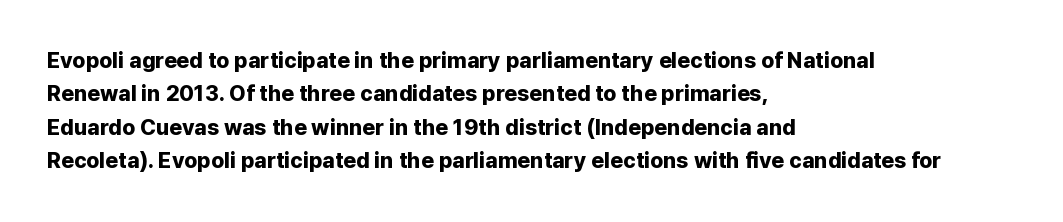
The strip under each line holds only bare page. Between one letter and the next there's only the usual sliver of space. Is there any slant? The stems are plumb. Plenty of ink on the page — the face is bold. Leading matches the norm, producing a regular column.
